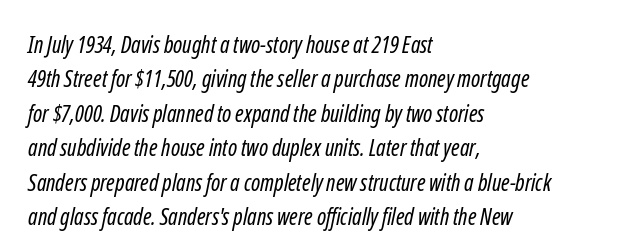
On a weight scale, this lands at 450 or below. Tracking here is standard; glyphs follow each other at the usual distance. Anything drawn beneath the words? Only blank space. Notice how the passage keeps a crisp vertical edge on the left only. The line-height multiplier appears to be the usual default.
